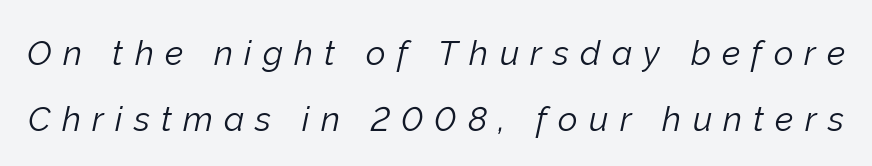
The image shows 34 px light type, italic (leaning right); set loose line spacing (1.93x), unusually wide letter spacing (+0.33 em), not underlined; low stroke contrast and a medium x-height.
